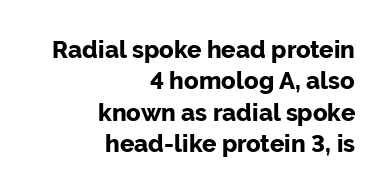
The image shows 24 px bold type, upright; set right-aligned, normal line spacing (1.31x), normal letter spacing, not underlined.
